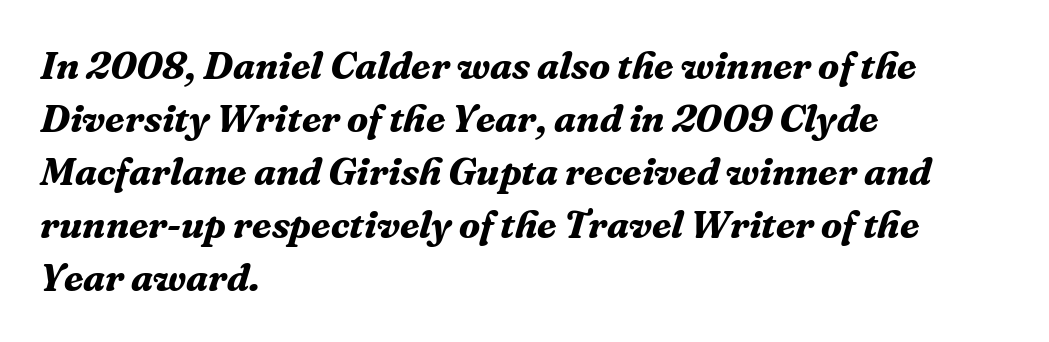
The passage shown is not underscored anywhere. The letters advance in unequal steps, a hallmark of proportional type. Posture: slanted. The letters are bold, with thick, heavy strokes. Letter spacing: default. All the whitespace from short lines collects on the right.
